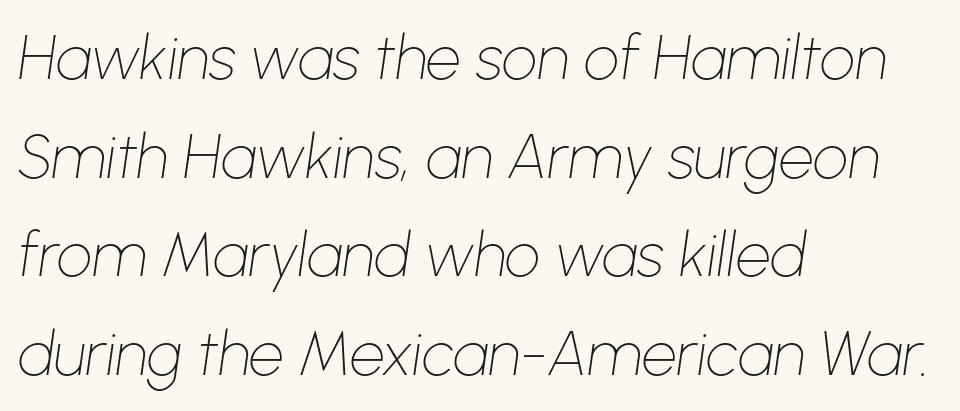
{"italic": "yes", "lean": "right", "slant_degrees": 8, "bold": "no", "weight": "thin", "width": "normal", "stroke_contrast": "low", "x_height": "medium", "monospaced": "no", "underline": "no", "align": "left", "line_spacing": "normal", "line_spacing_ratio": 1.59, "letter_spacing": "normal", "letter_spacing_em": 0.0, "glyph_px": 62}
